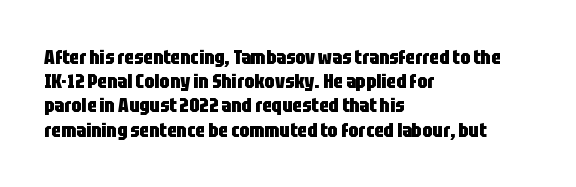
Q: Is the text bold? A: Yes.
Q: Is the text italic (slanted)? A: No, it is upright.
Q: Is the text underlined? A: No.
Q: How is the paragraph aligned? A: Left-aligned.
Q: Is the spacing between letters normal or unusually wide? A: Normal.
